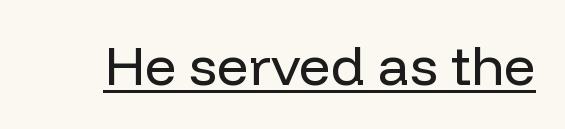
The image shows 55 px regular-weight sans-serif type, upright; set normal letter spacing, underlined; low stroke contrast and a medium x-height.
